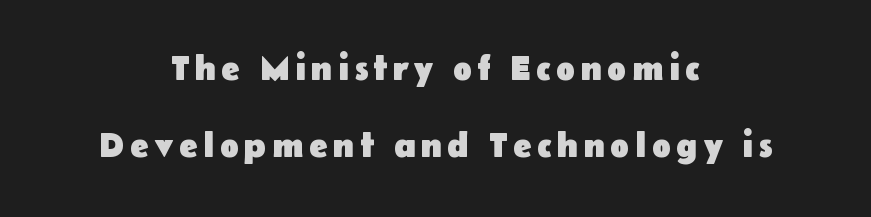
The image shows 35 px heavy sans-serif type, upright; set centered, loose line spacing (2.2x), not underlined; low stroke contrast and a medium x-height.
